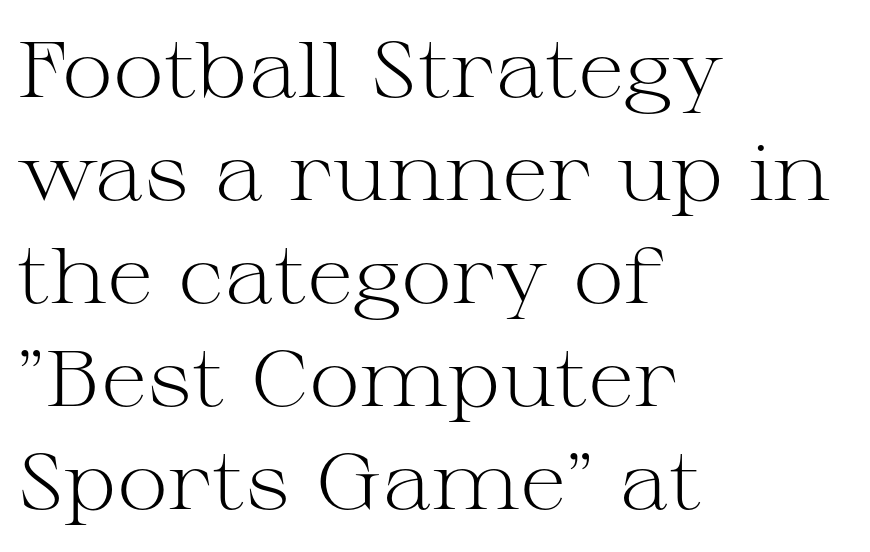
Q: Is the text bold? A: No.
Q: Is the text italic (slanted)? A: No, it is upright.
Q: Is the typeface a serif or a sans-serif typeface? A: Serif.
Q: Is the text underlined? A: No.
Q: How is the paragraph aligned? A: Left-aligned.
Q: Is the spacing between letters normal or unusually wide? A: Normal.
Q: Is the spacing between lines tight, normal or loose? A: Normal.
Q: Width (condensed, normal, or wide)? A: Wide.
Q: Stroke contrast? A: Medium.
Q: x-height? A: Medium.
Q: Monospaced? A: No.
